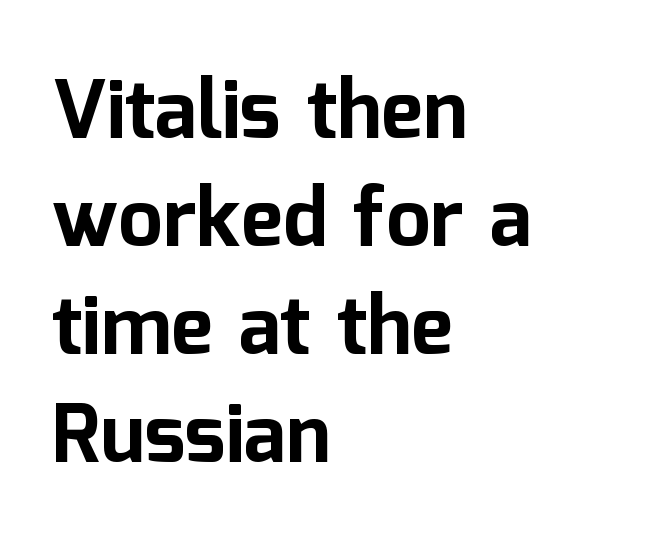
{"serif": "no", "italic": "no", "bold": "yes", "weight": "bold", "width": "normal", "stroke_contrast": "low", "x_height": "medium", "monospaced": "no", "underline": "no", "align": "left", "line_spacing": "normal", "line_spacing_ratio": 1.35, "letter_spacing": "normal", "letter_spacing_em": 0.0, "glyph_px": 80}
